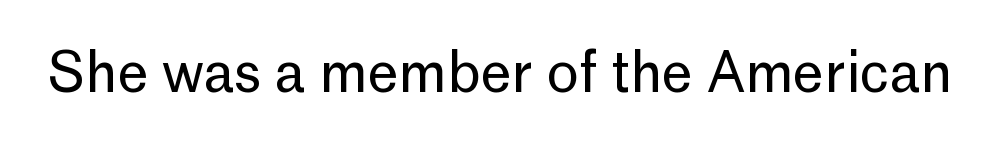
Q: Is the text bold? A: No.
Q: Is the text italic (slanted)? A: No, it is upright.
Q: Is the typeface a serif or a sans-serif typeface? A: Sans-serif.
Q: Is the text underlined? A: No.
Q: Is the spacing between letters normal or unusually wide? A: Normal.
Q: Width (condensed, normal, or wide)? A: Normal.
Q: Stroke contrast? A: Low.
Q: x-height? A: Medium.
Q: Monospaced? A: No.
